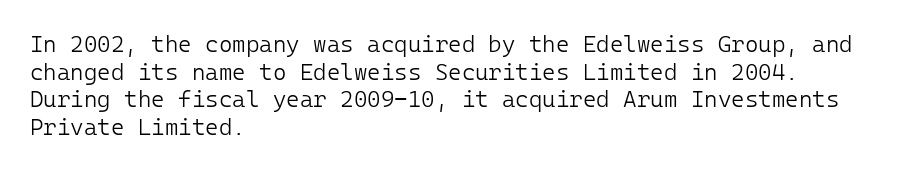
Unlike italic type, these characters show no tilt at all. The string is rendered with underlining switched off. The lines are quadded left. Tracking here is standard; glyphs follow each other at the usual distance. The letters look calm and open, with moderate or lighter stems.
